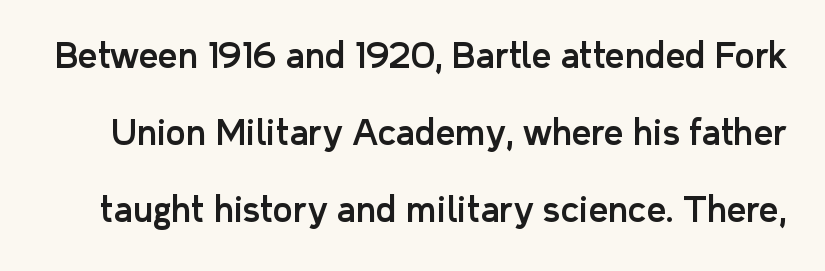
The image shows 34 px sans-serif type, upright; set loose line spacing (2.26x), normal letter spacing, not underlined; low stroke contrast and a medium x-height.
